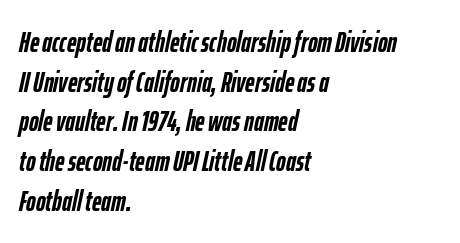
{"italic": "yes", "lean": "right", "slant_degrees": 12, "bold": "yes", "weight": "semibold", "width": "condensed", "stroke_contrast": "low", "x_height": "medium", "monospaced": "no", "underline": "no", "align": "left", "line_spacing": "normal", "line_spacing_ratio": 1.37, "letter_spacing": "normal", "letter_spacing_em": 0.0, "glyph_px": 29}
